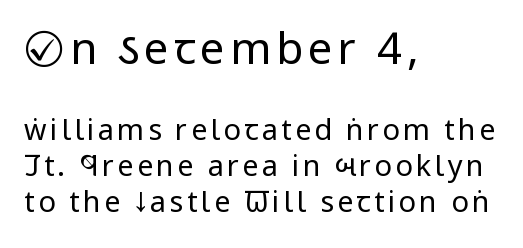
Q: Is the text bold? A: No.
Q: Is the text italic (slanted)? A: No, it is upright.
Q: Is the typeface a serif or a sans-serif typeface? A: Sans-serif.
Q: Is the text underlined? A: No.
Q: How is the paragraph aligned? A: Left-aligned.
Q: Which block of text is set in a larger size, the first (top) or the second (bottom)? A: The first (top) one.
Q: Width (condensed, normal, or wide)? A: Condensed.
Q: Stroke contrast? A: Low.
Q: x-height? A: Large.
Q: Monospaced? A: No.
